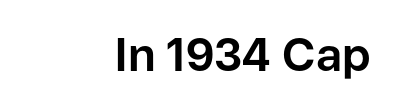
The image shows 46 px bold sans-serif type, upright; set right-aligned, normal letter spacing, not underlined; low stroke contrast and a medium x-height.
